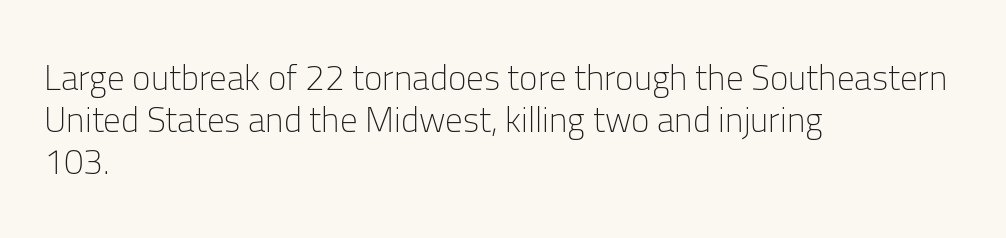
{"serif": "no", "italic": "no", "bold": "no", "weight": "light", "width": "normal", "stroke_contrast": "low", "x_height": "medium", "monospaced": "no", "underline": "no", "align": "left", "line_spacing_ratio": 1.2, "letter_spacing": "normal", "letter_spacing_em": 0.0, "glyph_px": 35}
